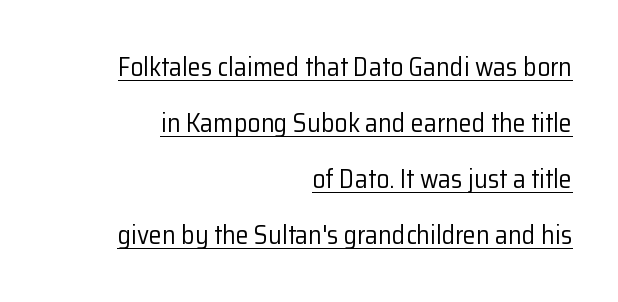
{"italic": "no", "bold": "no", "underline": "yes", "align": "right", "line_spacing": "loose", "line_spacing_ratio": 2.15, "letter_spacing": "normal", "letter_spacing_em": 0.0, "glyph_px": 26}
